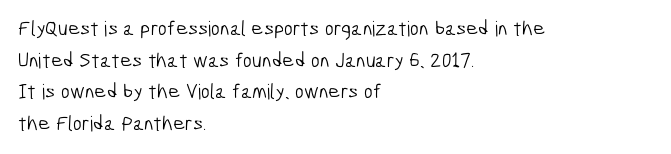
{"bold": "no", "underline": "no", "align": "left", "line_spacing": "normal", "line_spacing_ratio": 1.51, "letter_spacing": "normal", "letter_spacing_em": 0.0, "glyph_px": 21}
